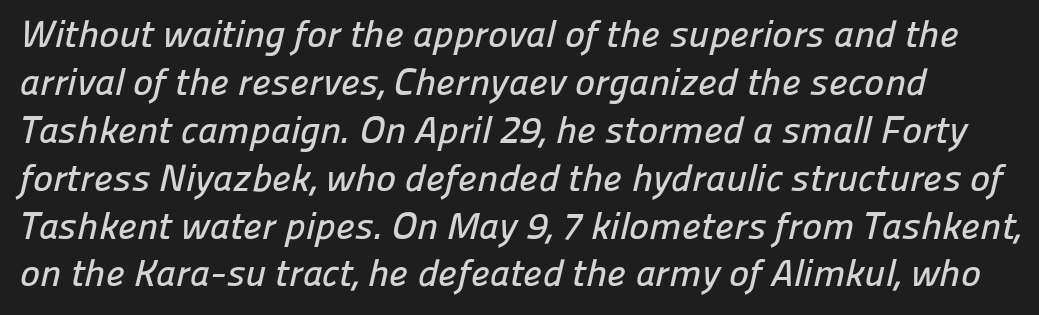
Q: Is the typeface a serif or a sans-serif typeface? A: Sans-serif.
Q: Is the text underlined? A: No.
Q: Is the spacing between letters normal or unusually wide? A: Normal.
Q: Is the spacing between lines tight, normal or loose? A: Normal.
Q: Width (condensed, normal, or wide)? A: Normal.
Q: Stroke contrast? A: Low.
Q: x-height? A: Medium.
Q: Monospaced? A: No.
